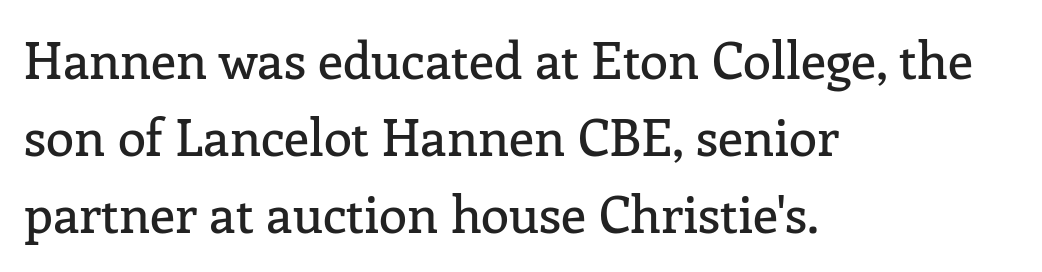
{"serif": "yes", "italic": "no", "width": "normal", "stroke_contrast": "low", "x_height": "medium", "monospaced": "no", "underline": "no", "align": "left", "line_spacing": "normal", "line_spacing_ratio": 1.51, "letter_spacing": "normal", "letter_spacing_em": 0.0, "glyph_px": 51}
